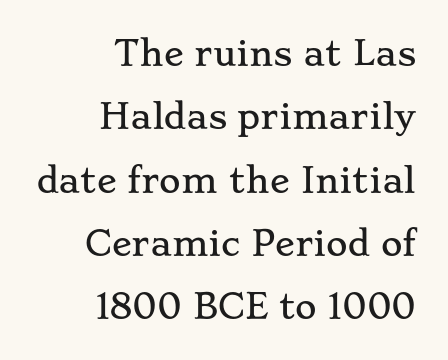
Notice how the stems are strictly vertical — no italics here. All the whitespace from short lines collects on the left. Tracking value appears to be zero — textbook default spacing. Decoration check: the copy has no underline. Each new line begins a long way beneath the previous one.
